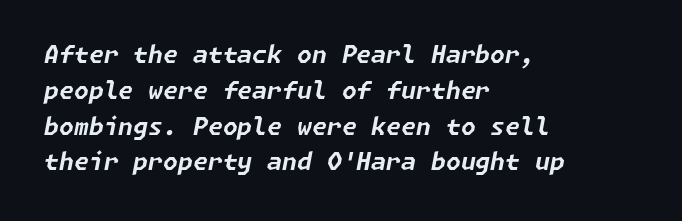
The sample has been set heavy, in full bold. Left-aligned paragraph, ragged on the right. A clean baseline with only descenders dipping below it. Vertical spacing — default.
